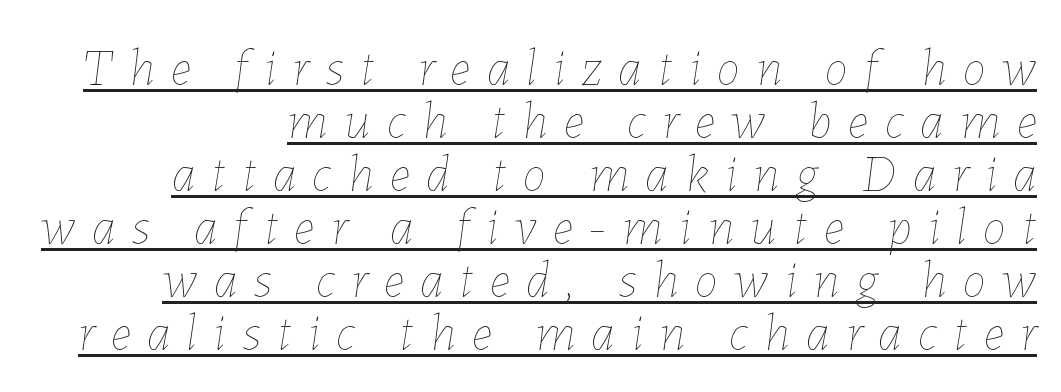
The image shows 52 px thin type, italic (leaning right); set right-aligned, tight line spacing (1.02x), unusually wide letter spacing (+0.32 em), underlined; low stroke contrast and a medium x-height.
